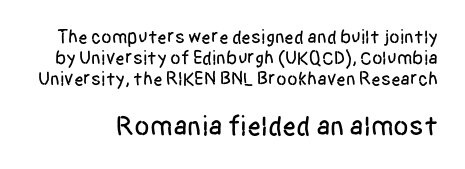
The image shows 28 px condensed sans-serif type, upright; set tight line spacing (1.1x), normal letter spacing, not underlined; the second (bottom) block is 1.47x larger; low stroke contrast and a large x-height.
